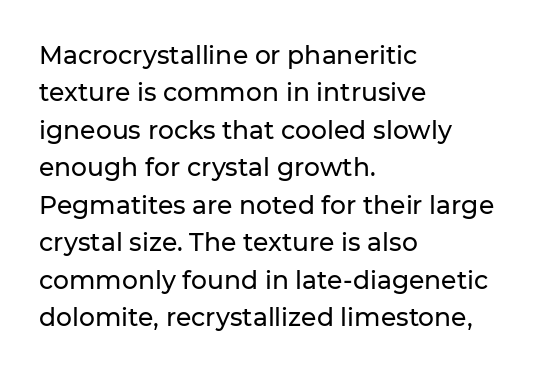
The rendering anchors every line to the left-hand side. The vertical gap from one line to the next is medium. The letterforms sit shoulder to shoulder at normal distance. Lines of text with bare space underneath. This is roman type, the default non-slanted kind.
